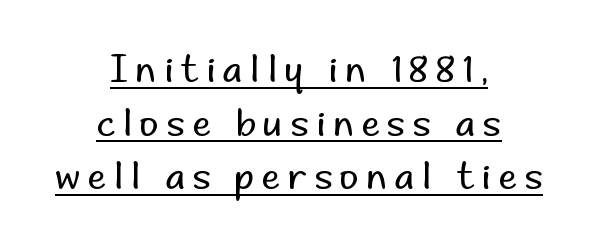
Each letter keeps its own natural width here, so spacing adapts to shape. No extra ink here — the face is not bold. Alignment: centered. Classification — sans serif. The lettering holds an erect, upright posture throughout.
